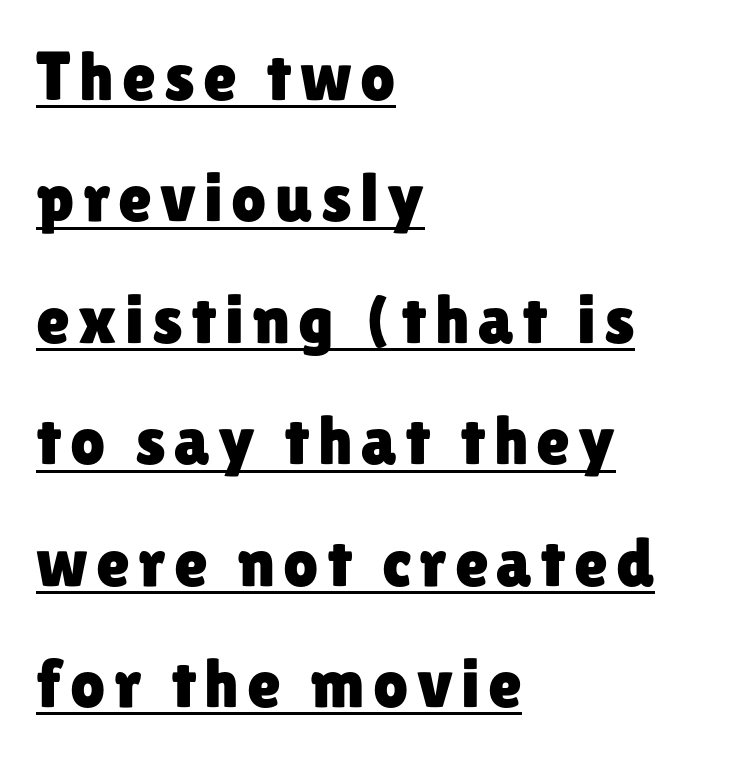
The image shows 69 px sans-serif type, upright; set left-aligned, line spacing 1.76x, underlined; low stroke contrast and a medium x-height.
